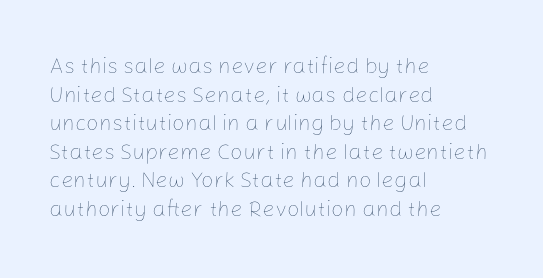
{"italic": "no", "bold": "no", "underline": "no", "align": "left", "line_spacing": "normal", "line_spacing_ratio": 1.3, "letter_spacing": "normal", "letter_spacing_em": 0.0, "glyph_px": 22}
